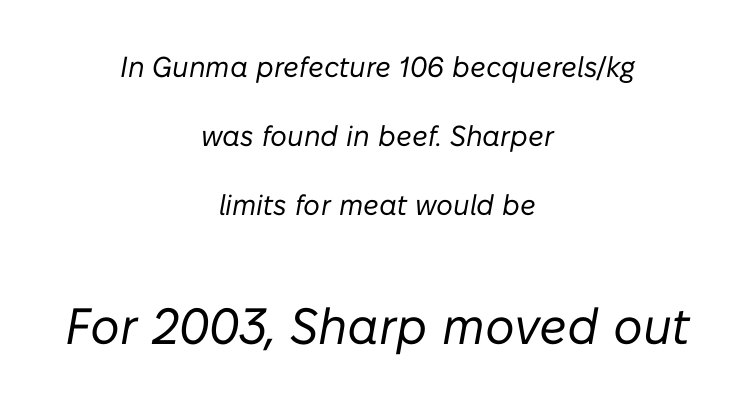
Q: Is the text bold? A: No.
Q: Is the text italic (slanted)? A: Yes, it leans right by about 10 degrees.
Q: Is the text underlined? A: No.
Q: How is the paragraph aligned? A: Centered.
Q: Is the spacing between letters normal or unusually wide? A: Normal.
Q: Is the spacing between lines tight, normal or loose? A: Loose.
Q: Which block of text is set in a larger size, the first (top) or the second (bottom)? A: The second (bottom) one.
Q: Width (condensed, normal, or wide)? A: Normal.
Q: Stroke contrast? A: Low.
Q: x-height? A: Medium.
Q: Monospaced? A: No.
